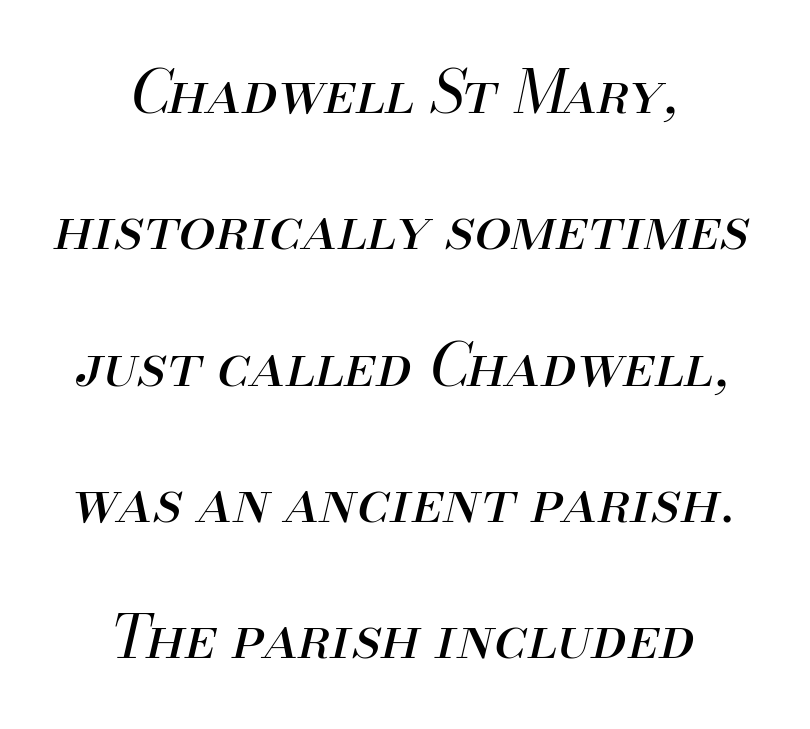
{"italic": "yes", "lean": "right", "slant_degrees": 13, "bold": "no", "weight": "regular", "width": "normal", "stroke_contrast": "medium", "x_height": "small", "monospaced": "no", "underline": "no", "align": "center", "line_spacing": "loose", "line_spacing_ratio": 2.31, "letter_spacing": "normal", "letter_spacing_em": 0.0, "glyph_px": 59}
